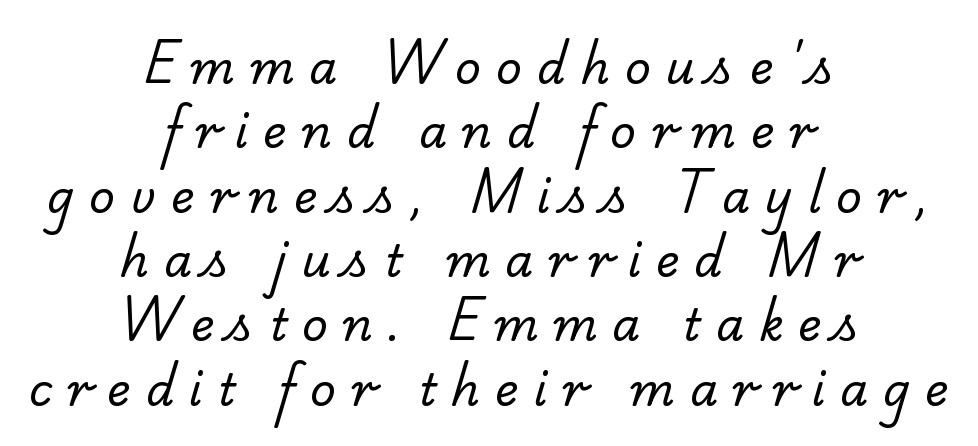
{"bold": "no", "weight": "regular", "width": "normal", "stroke_contrast": "low", "x_height": "small", "monospaced": "no", "underline": "no", "align": "center", "line_spacing": "normal", "line_spacing_ratio": 1.43, "letter_spacing": "wide", "letter_spacing_em": 0.33, "glyph_px": 45}
